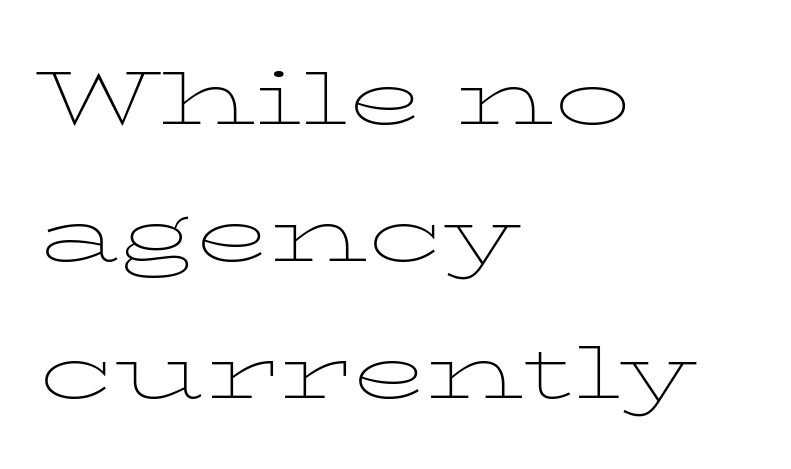
This sample has the flowing, uneven cadence of proportional lettering. A student would call this left alignment; a typographer would say flush left, rag right. The face looks like a standard text weight, possibly lighter. If you drew a line through each stem, it would be perfectly vertical. The letters carry serifs — small finishing strokes at the ends of their stems. Lines of text with bare space underneath.
